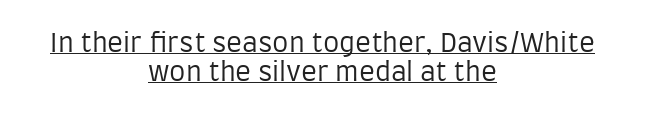
Q: Is the text bold? A: No.
Q: Is the text italic (slanted)? A: No, it is upright.
Q: Is the text underlined? A: Yes.
Q: How is the paragraph aligned? A: Centered.
Q: Is the spacing between letters normal or unusually wide? A: Normal.
Q: Is the spacing between lines tight, normal or loose? A: Tight.
